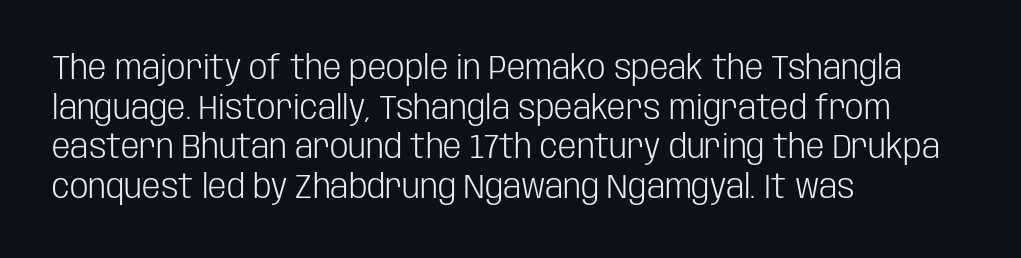
{"serif": "no", "italic": "no", "bold": "no", "weight": "light", "width": "condensed", "stroke_contrast": "low", "x_height": "large", "monospaced": "no", "underline": "no", "align": "left", "line_spacing_ratio": 1.2, "letter_spacing": "normal", "letter_spacing_em": 0.0, "glyph_px": 33}
